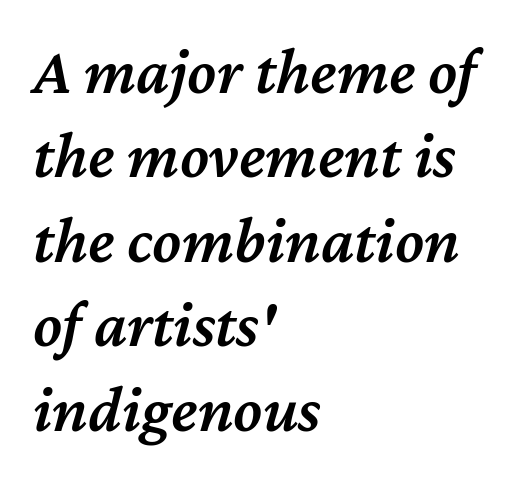
The image shows 66 px semibold type, italic (leaning right); set left-aligned, normal line spacing (1.28x), normal letter spacing, not underlined; medium stroke contrast and a medium x-height.
